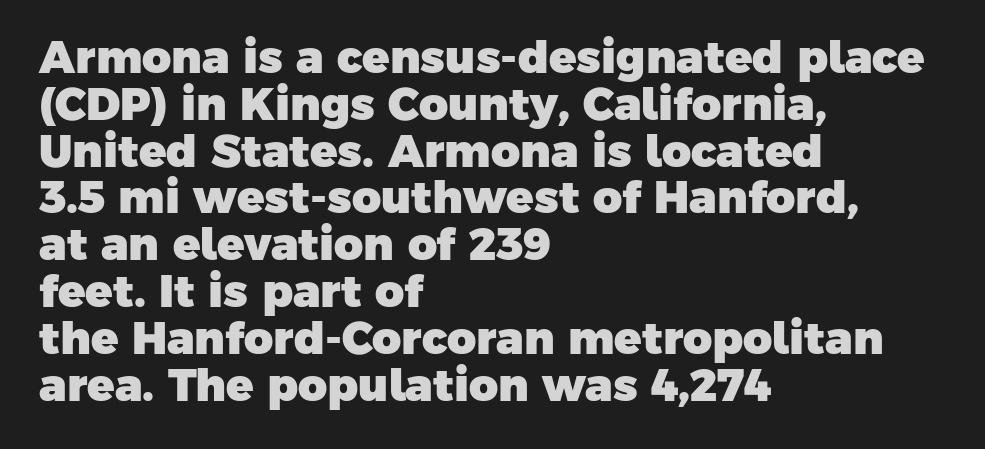
Look at the bottom of the vertical strokes: they stop flat, with no serifs. The passage shown has conventional tracking throughout. Descenders are the only things crossing below the line. Notice how the passage keeps a crisp vertical edge on the left only. You could not count columns in this text — the font is proportionally spaced.
